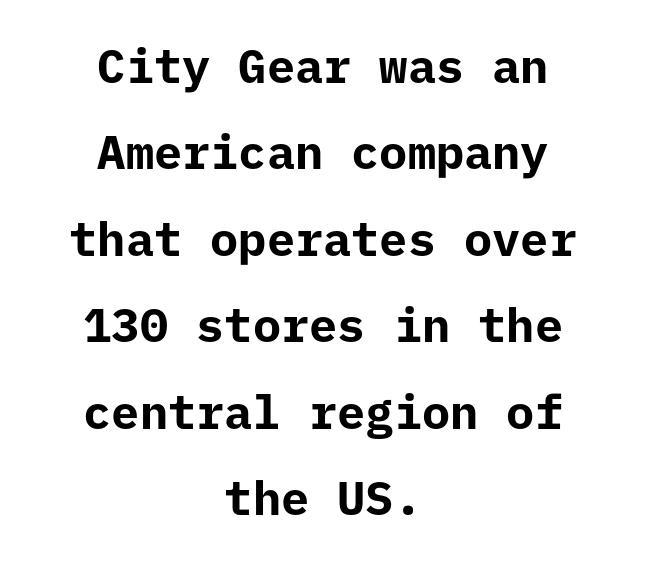
Q: Is the text bold? A: Yes.
Q: Is the text italic (slanted)? A: No, it is upright.
Q: Is the typeface a serif or a sans-serif typeface? A: Sans-serif.
Q: Is the text underlined? A: No.
Q: How is the paragraph aligned? A: Centered.
Q: Is the spacing between letters normal or unusually wide? A: Normal.
Q: Width (condensed, normal, or wide)? A: Normal.
Q: Stroke contrast? A: Low.
Q: x-height? A: Medium.
